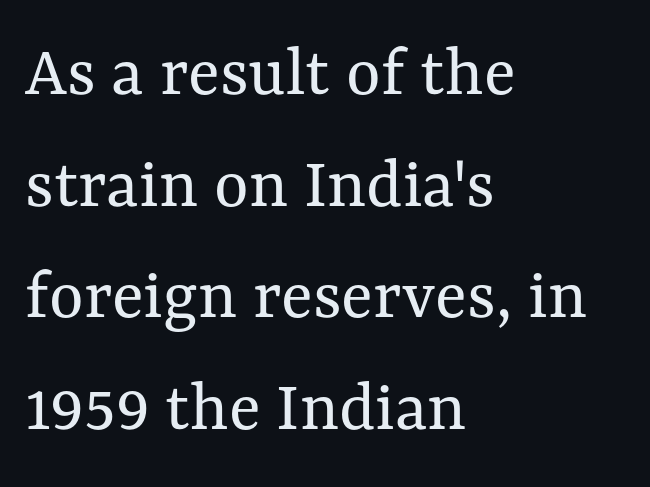
{"italic": "no", "bold": "no", "weight": "regular", "width": "normal", "stroke_contrast": "medium", "x_height": "medium", "monospaced": "no", "underline": "no", "align": "left", "line_spacing": "normal", "line_spacing_ratio": 1.51, "letter_spacing": "normal", "letter_spacing_em": 0.0, "glyph_px": 74}
